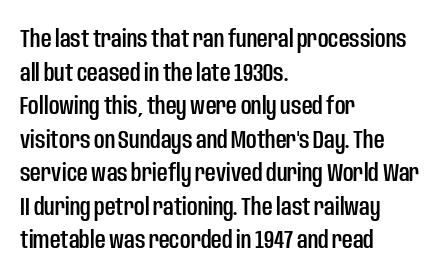
{"italic": "no", "underline": "no", "align": "left", "line_spacing": "normal", "line_spacing_ratio": 1.29, "letter_spacing": "normal", "letter_spacing_em": 0.0, "glyph_px": 26}
